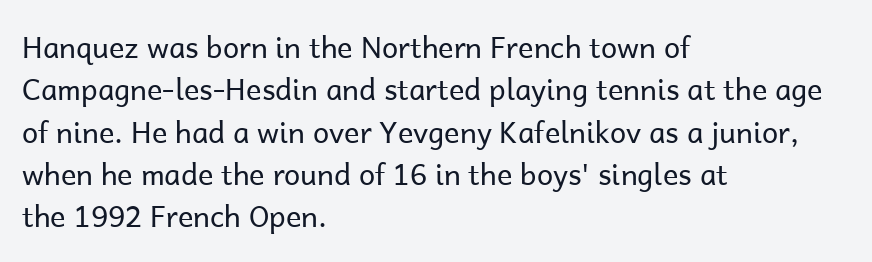
{"serif": "no", "italic": "no", "bold": "no", "weight": "regular", "width": "normal", "stroke_contrast": "low", "x_height": "medium", "monospaced": "no", "underline": "no", "align": "left", "line_spacing": "normal", "line_spacing_ratio": 1.46, "letter_spacing": "normal", "letter_spacing_em": 0.0, "glyph_px": 29}
